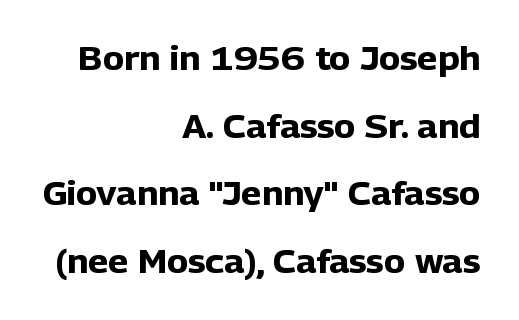
The image shows 32 px heavy sans-serif type, upright; set right-aligned, loose line spacing (2.11x), normal letter spacing, not underlined; low stroke contrast and a medium x-height.
